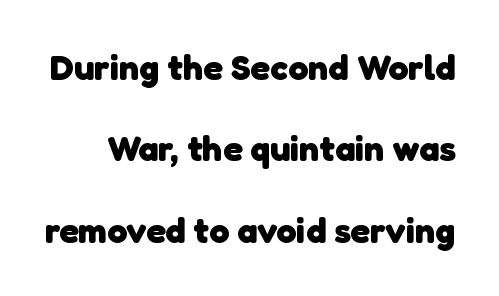
You could fit nearly another row in the gap between these rows. The font is running at its bold setting. Any mark beneath the type? The region is blank. These lines are rendered in a variable-pitch font. This rendering leaves character spacing at its baseline value.
